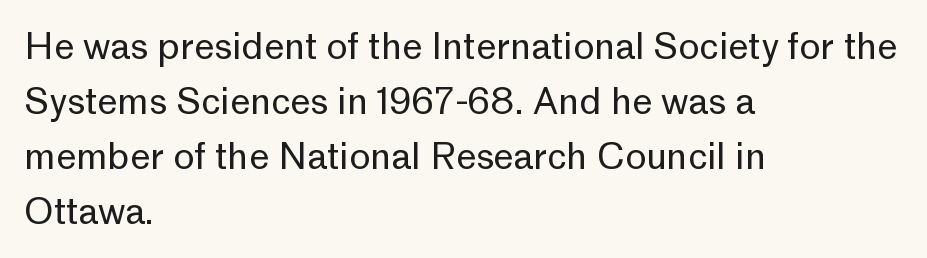
The rows are spaced the way most documents space them. Is the stroke heavy? The answer is a plain regular-or-lighter. Looks like regular typesetting: each glyph gets only the width it needs. The rag falls on the right side of this text block. The passage shown is not underscored anywhere.
